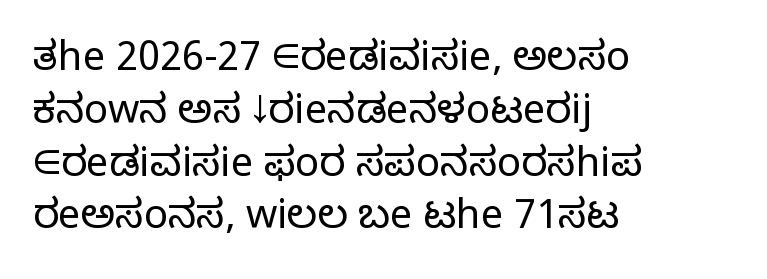
{"serif": "no", "italic": "no", "bold": "no", "weight": "light", "width": "normal", "stroke_contrast": "low", "x_height": "medium", "monospaced": "no", "underline": "no", "align": "left", "line_spacing": "normal", "line_spacing_ratio": 1.32, "letter_spacing": "normal", "letter_spacing_em": 0.0, "glyph_px": 40}
